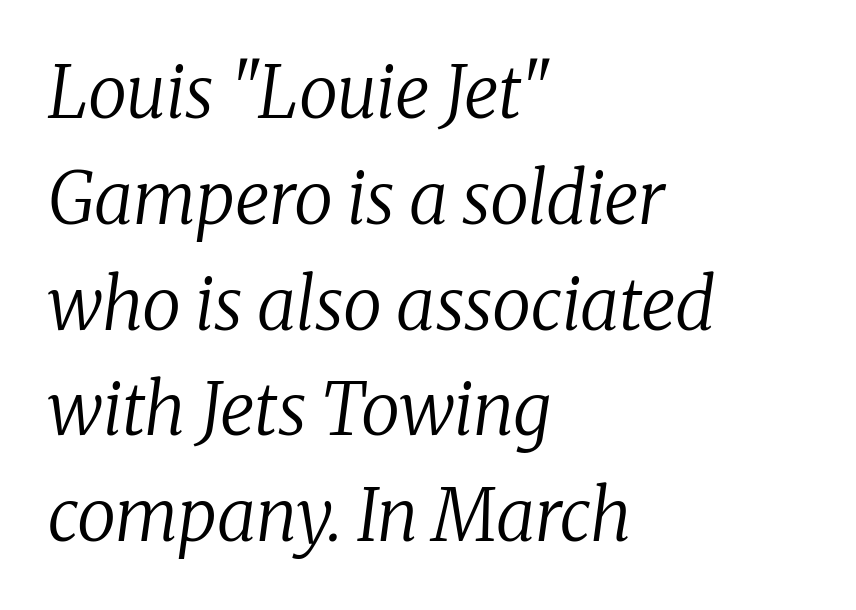
Q: Is the text bold? A: No.
Q: Is the text italic (slanted)? A: Yes, it leans right by about 8 degrees.
Q: Is the typeface a serif or a sans-serif typeface? A: Serif.
Q: Is the text underlined? A: No.
Q: How is the paragraph aligned? A: Left-aligned.
Q: Is the spacing between letters normal or unusually wide? A: Normal.
Q: Is the spacing between lines tight, normal or loose? A: Normal.
Q: Width (condensed, normal, or wide)? A: Normal.
Q: Stroke contrast? A: Low.
Q: x-height? A: Medium.
Q: Monospaced? A: No.
